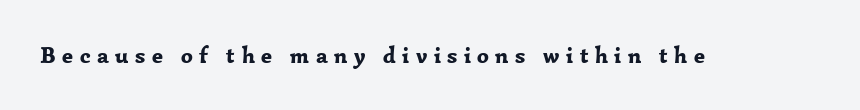
Each glyph is drawn with heavy, bold strokes. This sample uses an upright cut, with every glyph sitting square on the baseline. Underline: absent. The tracking reads as deliberately expanded to a designer's eye.
